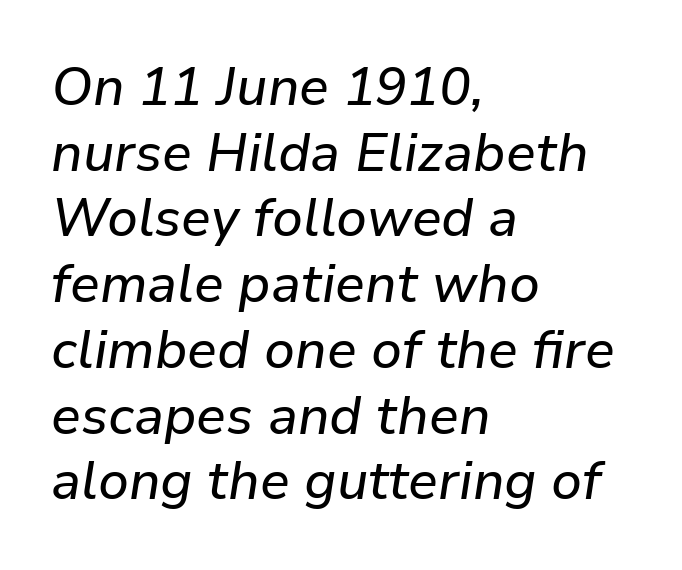
Q: Is the text italic (slanted)? A: Yes, it leans right by about 9 degrees.
Q: Is the text underlined? A: No.
Q: How is the paragraph aligned? A: Left-aligned.
Q: Is the spacing between letters normal or unusually wide? A: Normal.
Q: Width (condensed, normal, or wide)? A: Normal.
Q: Stroke contrast? A: Low.
Q: x-height? A: Medium.
Q: Monospaced? A: No.
